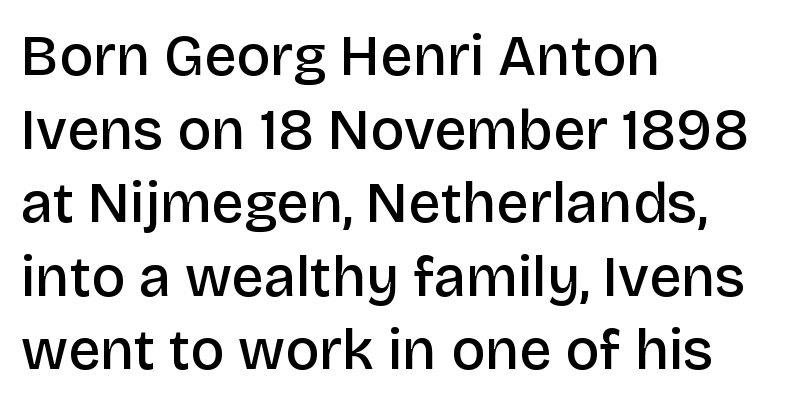
The image shows 57 px semibold sans-serif type, upright; set left-aligned, normal line spacing (1.29x), normal letter spacing, not underlined; low stroke contrast and a large x-height.
